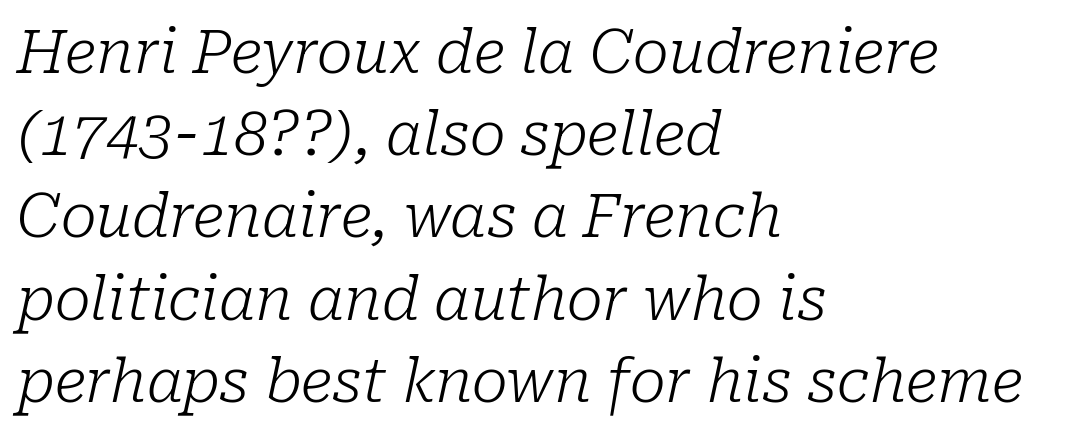
The image shows 60 px light serif type, italic (leaning right); set left-aligned, normal line spacing (1.37x), normal letter spacing, not underlined; low stroke contrast and a medium x-height.
